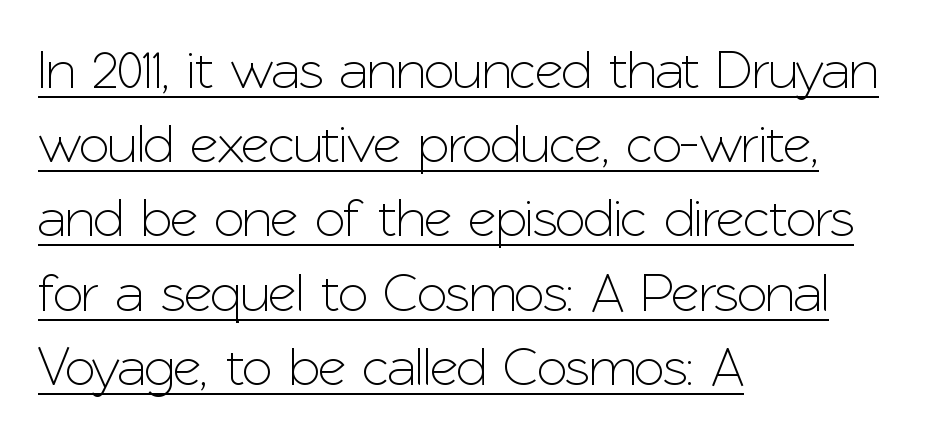
Q: Is the text italic (slanted)? A: No, it is upright.
Q: Is the typeface a serif or a sans-serif typeface? A: Sans-serif.
Q: Is the text underlined? A: Yes.
Q: How is the paragraph aligned? A: Left-aligned.
Q: Is the spacing between letters normal or unusually wide? A: Normal.
Q: Is the spacing between lines tight, normal or loose? A: Normal.
Q: Width (condensed, normal, or wide)? A: Normal.
Q: Stroke contrast? A: Low.
Q: x-height? A: Medium.
Q: Monospaced? A: No.
